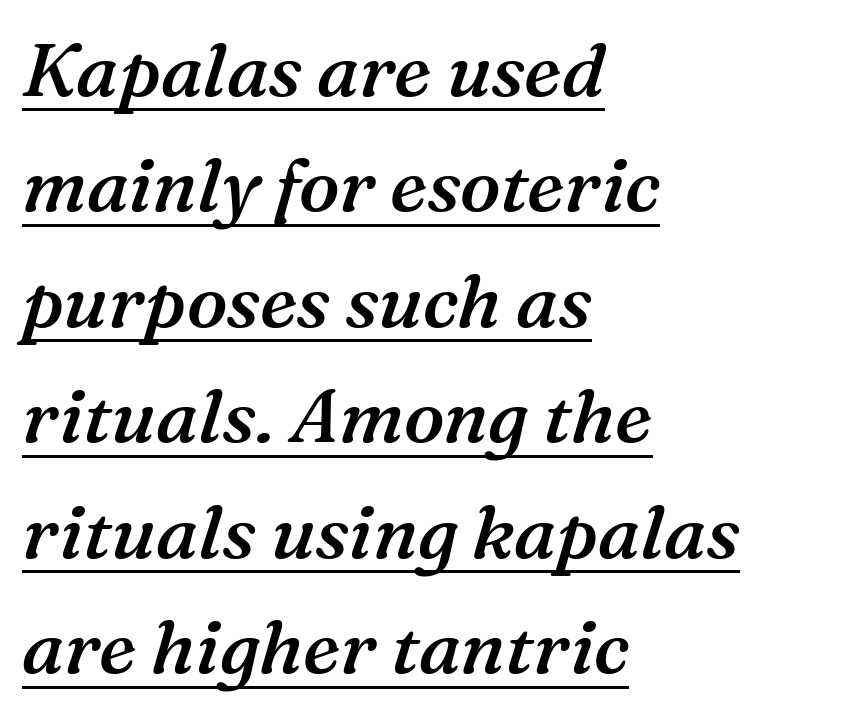
{"serif": "yes", "italic": "yes", "lean": "right", "slant_degrees": 16, "bold": "semi", "weight": "semibold", "width": "normal", "stroke_contrast": "medium", "x_height": "medium", "monospaced": "no", "underline": "yes", "align": "left", "line_spacing": "normal", "line_spacing_ratio": 1.54, "letter_spacing": "normal", "letter_spacing_em": 0.0, "glyph_px": 75}
